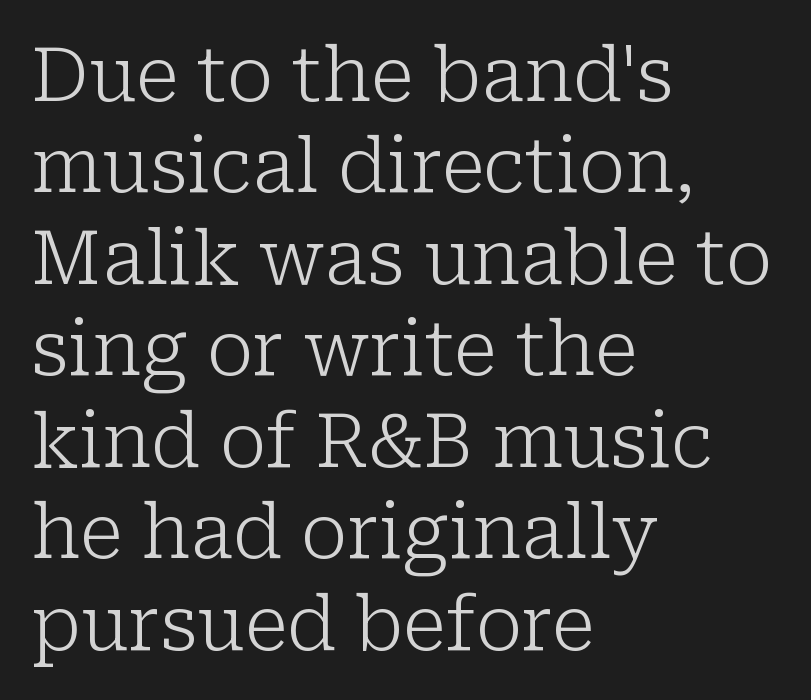
No chunkiness to these letters — they're not bold. Varying glyph widths throughout — classic text-font behaviour. Does extra space separate the letters? No, they use regular spacing. The glyphs are unaccompanied by any horizontal stroke below them.
